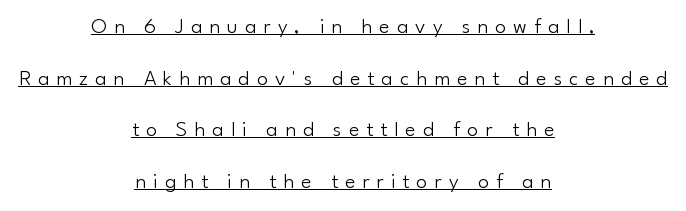
Check the space under the baseline: a stroke is drawn there. On a weight scale, this lands at 450 or below. If you measured baseline to baseline, you'd find a long distance. Italic: no, the glyphs are upright roman. Words appear elongated and porous because spacing is wide. Which margin do the lines hug? Neither — every line sits in the middle.
